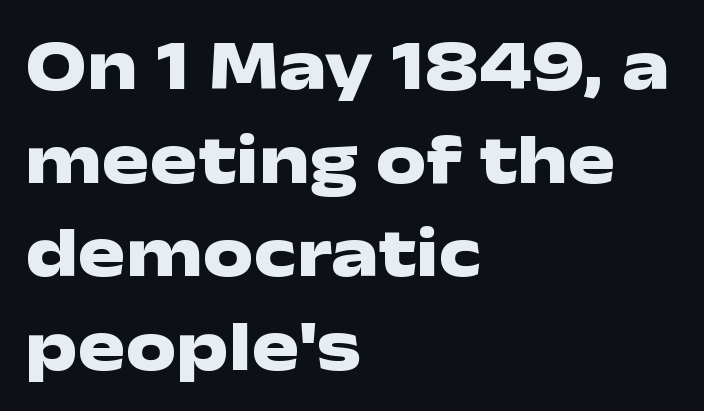
Q: Is the text bold? A: Yes.
Q: Is the text italic (slanted)? A: No, it is upright.
Q: Is the typeface a serif or a sans-serif typeface? A: Sans-serif.
Q: Is the text underlined? A: No.
Q: How is the paragraph aligned? A: Left-aligned.
Q: Is the spacing between letters normal or unusually wide? A: Normal.
Q: Is the spacing between lines tight, normal or loose? A: Normal.
Q: Width (condensed, normal, or wide)? A: Wide.
Q: Stroke contrast? A: Low.
Q: x-height? A: Medium.
Q: Monospaced? A: No.
